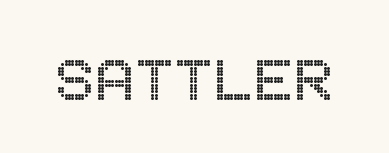
Q: Is the text italic (slanted)? A: No, it is upright.
Q: Is the text underlined? A: No.
Q: Is the spacing between letters normal or unusually wide? A: Normal.
Q: Width (condensed, normal, or wide)? A: Condensed.
Q: x-height? A: Large.
